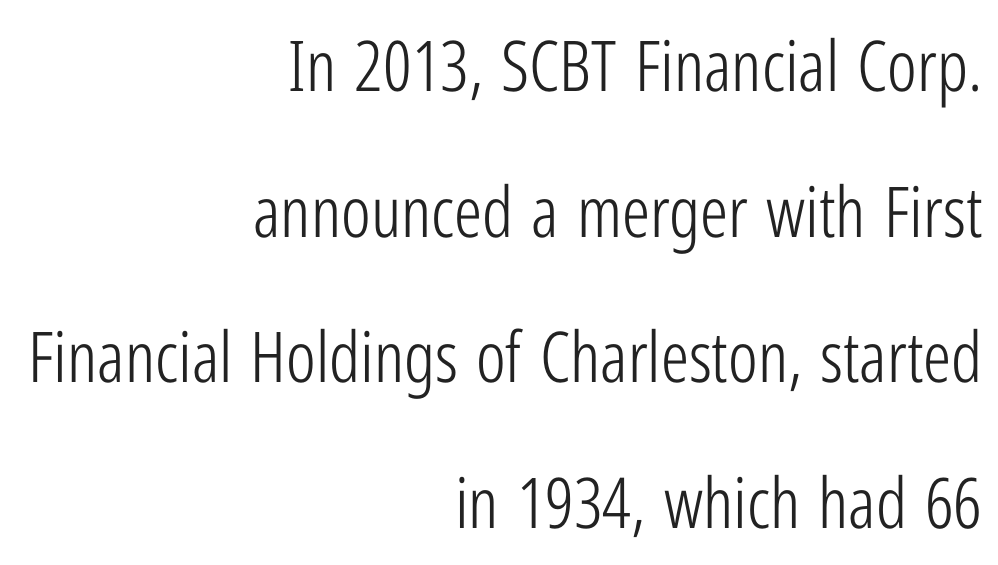
Summary of weight: not heavy and not bold. Is this a fixed-width face? No — the glyphs have proportional, varying widths. The text block is weighted toward the right margin, trailing off unevenly leftward. The string is rendered with underlining switched off. The typography opts for an upright posture over an oblique one. Does extra space separate the letters? No, they use regular spacing.
